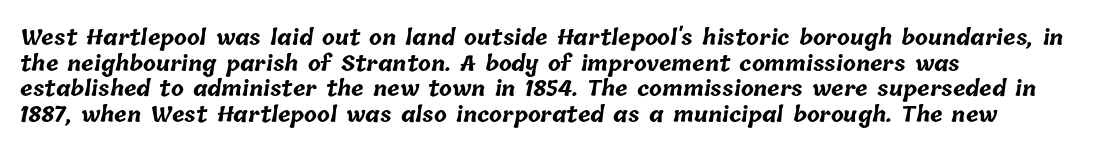
Does extra space separate the letters? No, they use regular spacing. The rendering anchors every line to the left-hand side. The baseline area is clear. Heavy-handed strokes throughout: this text is bold.
